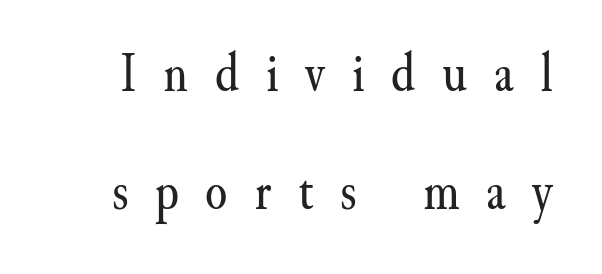
{"serif": "yes", "italic": "no", "bold": "no", "weight": "regular", "width": "normal", "stroke_contrast": "medium", "x_height": "small", "monospaced": "no", "underline": "no", "line_spacing": "loose", "line_spacing_ratio": 2.07, "letter_spacing": "wide", "letter_spacing_em": 0.47, "glyph_px": 57}
